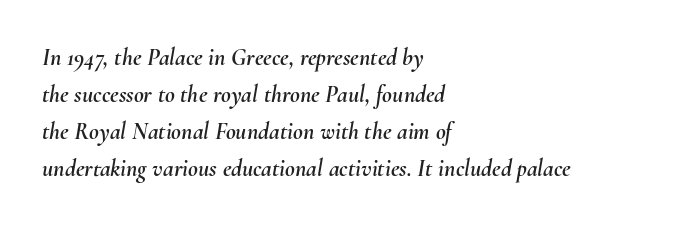
Q: Is the text italic (slanted)? A: Yes, it leans right by about 10 degrees.
Q: Is the text underlined? A: No.
Q: How is the paragraph aligned? A: Left-aligned.
Q: Is the spacing between letters normal or unusually wide? A: Normal.
Q: Is the spacing between lines tight, normal or loose? A: Normal.
